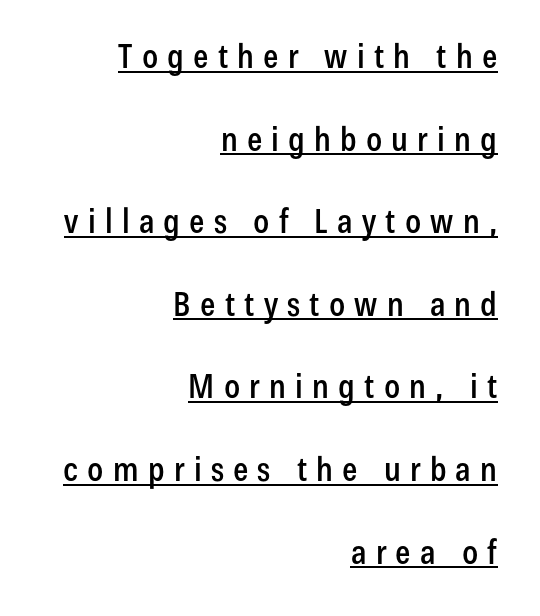
Q: Is the text italic (slanted)? A: No, it is upright.
Q: Is the typeface a serif or a sans-serif typeface? A: Sans-serif.
Q: Is the text underlined? A: Yes.
Q: How is the paragraph aligned? A: Right-aligned.
Q: Is the spacing between letters normal or unusually wide? A: Unusually wide.
Q: Is the spacing between lines tight, normal or loose? A: Loose.
Q: Width (condensed, normal, or wide)? A: Condensed.
Q: Stroke contrast? A: Low.
Q: x-height? A: Medium.
Q: Monospaced? A: No.
